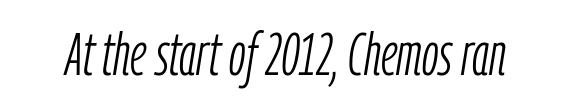
Q: Is the text bold? A: No.
Q: Is the text italic (slanted)? A: Yes, it leans right by about 9 degrees.
Q: Is the text underlined? A: No.
Q: Is the spacing between letters normal or unusually wide? A: Normal.
Q: Width (condensed, normal, or wide)? A: Condensed.
Q: Stroke contrast? A: Low.
Q: x-height? A: Medium.
Q: Monospaced? A: No.
